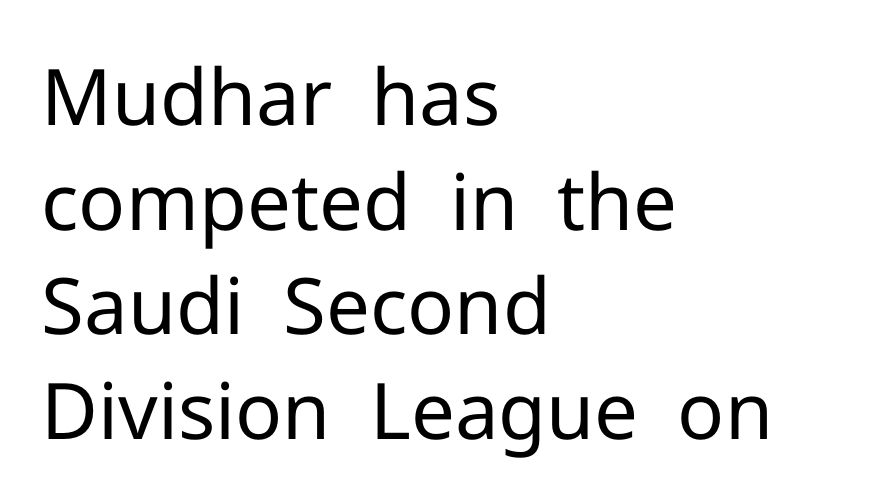
Q: Is the text bold? A: No.
Q: Is the text italic (slanted)? A: No, it is upright.
Q: Is the typeface a serif or a sans-serif typeface? A: Sans-serif.
Q: Is the text underlined? A: No.
Q: How is the paragraph aligned? A: Left-aligned.
Q: Is the spacing between letters normal or unusually wide? A: Normal.
Q: Is the spacing between lines tight, normal or loose? A: Normal.
Q: Width (condensed, normal, or wide)? A: Normal.
Q: Stroke contrast? A: Low.
Q: x-height? A: Medium.
Q: Monospaced? A: No.
